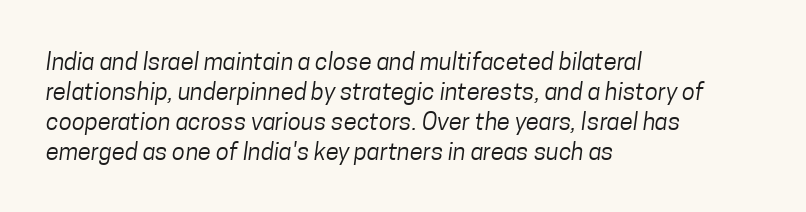
The image shows 24 px text type; set left-aligned, normal line spacing (1.25x), normal letter spacing, not underlined.
